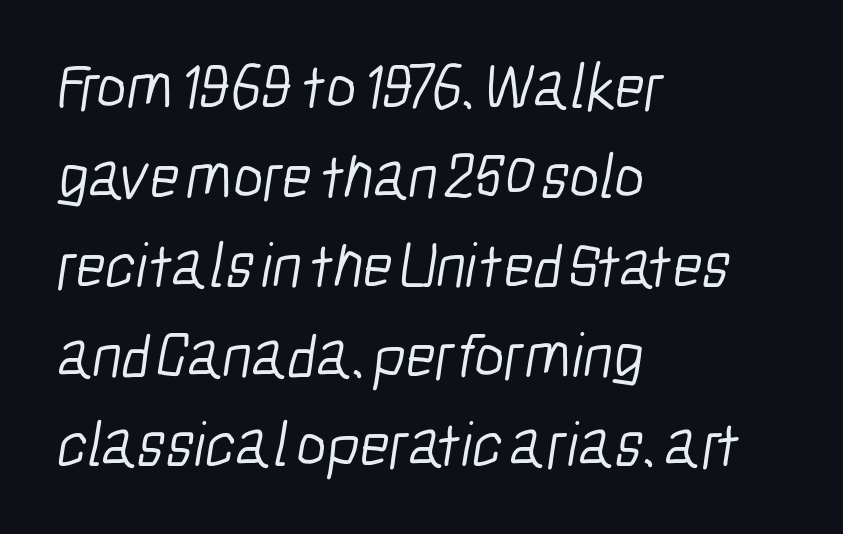
{"serif": "no", "bold": "no", "weight": "light", "width": "condensed", "stroke_contrast": "low", "x_height": "medium", "monospaced": "no", "underline": "no", "align": "left", "line_spacing": "normal", "line_spacing_ratio": 1.4, "letter_spacing": "normal", "letter_spacing_em": 0.0, "glyph_px": 64}
